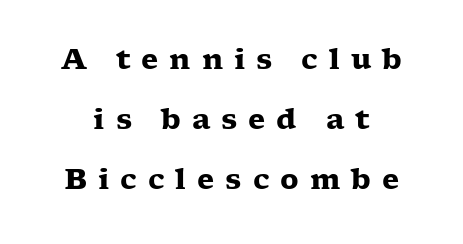
In terms of leading, this rendering errs on the spacious side. This sample uses an upright cut, with every glyph sitting square on the baseline. Think of a printed novel: that variable character pitch is what you see here. A dark, heavy texture on the line: the type is bold. These lines have a slow, spaced-out rhythm from letter to letter. The type family on display is of the serif kind.
